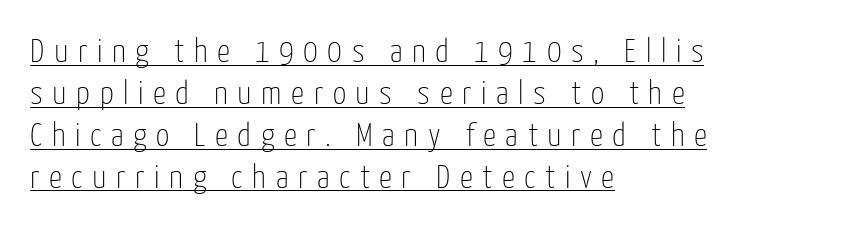
The image shows 33 px thin, condensed sans-serif type, upright; set left-aligned, normal line spacing (1.27x), unusually wide letter spacing (+0.29 em), underlined; low stroke contrast and a medium x-height.
